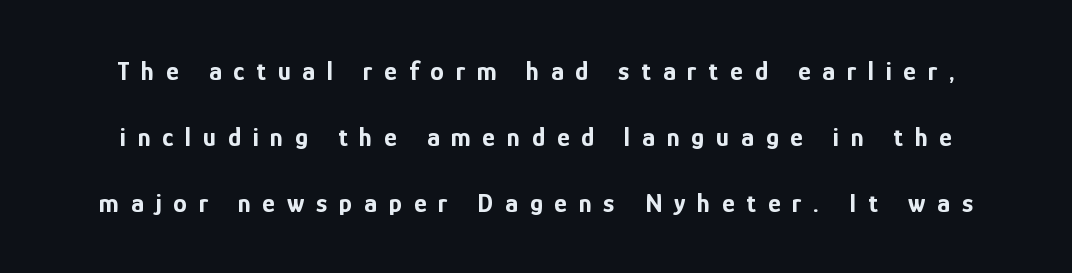
The image shows 27 px bold type, upright; set loose line spacing (2.44x), unusually wide letter spacing (+0.44 em), not underlined.
